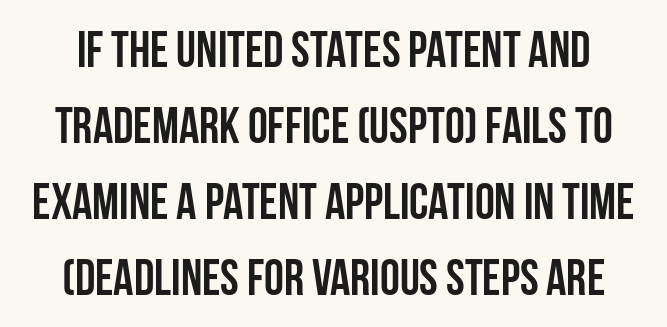
{"serif": "no", "italic": "no", "bold": "yes", "weight": "semibold", "width": "condensed", "stroke_contrast": "low", "x_height": "large", "monospaced": "no", "underline": "no", "line_spacing": "normal", "line_spacing_ratio": 1.52, "letter_spacing": "normal", "letter_spacing_em": 0.0, "glyph_px": 50}
